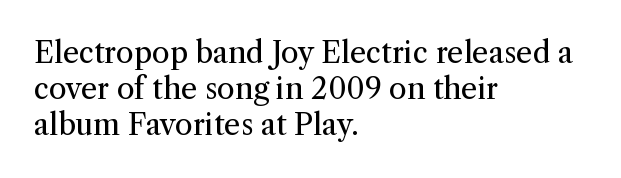
{"serif": "yes", "italic": "no", "bold": "no", "weight": "regular", "width": "normal", "stroke_contrast": "medium", "x_height": "medium", "monospaced": "no", "underline": "no", "align": "left", "line_spacing": "normal", "line_spacing_ratio": 1.25, "letter_spacing": "normal", "letter_spacing_em": 0.0, "glyph_px": 29}
